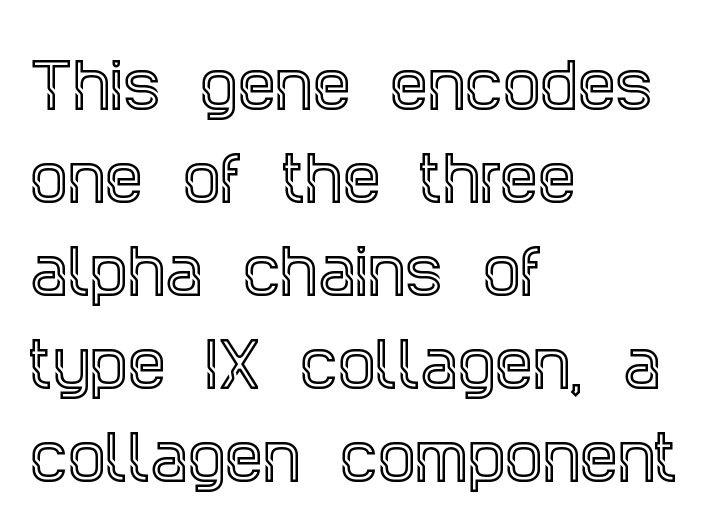
{"serif": "yes", "italic": "no", "width": "condensed", "x_height": "large", "monospaced": "no", "underline": "no", "align": "left", "line_spacing": "normal", "line_spacing_ratio": 1.55, "letter_spacing": "normal", "letter_spacing_em": 0.0, "glyph_px": 60}
